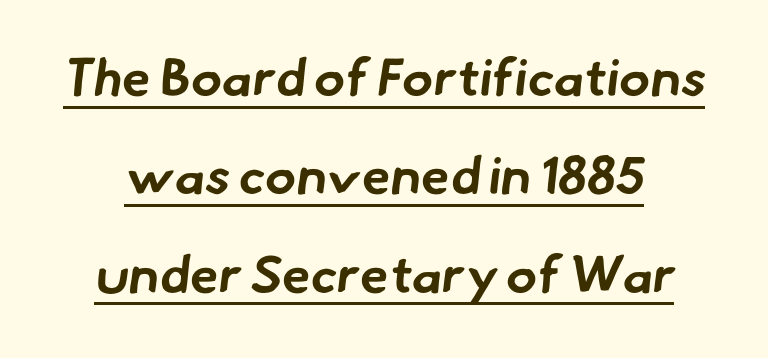
The image shows 52 px bold sans-serif type; set line spacing 1.89x, normal letter spacing, underlined; low stroke contrast and a small x-height.
